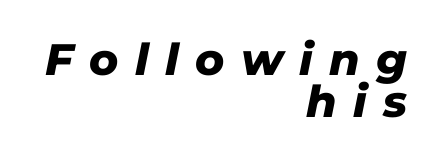
The image shows 44 px heavy type, italic (leaning right); set right-aligned, tight line spacing (0.96x), unusually wide letter spacing (+0.37 em), not underlined; low stroke contrast and a medium x-height.
